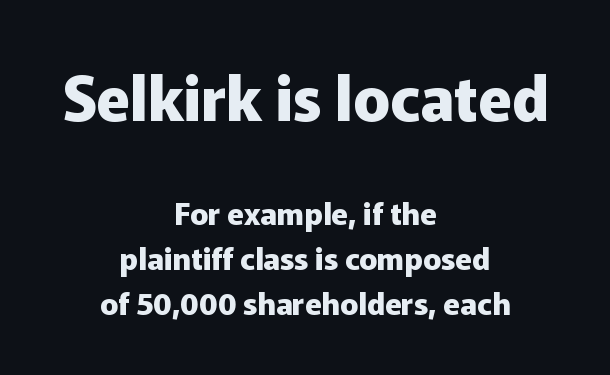
The image shows 61 px heavy sans-serif type, upright; set centered, normal line spacing (1.5x), normal letter spacing, not underlined; the first (top) block is 2.03x larger; low stroke contrast and a medium x-height.
